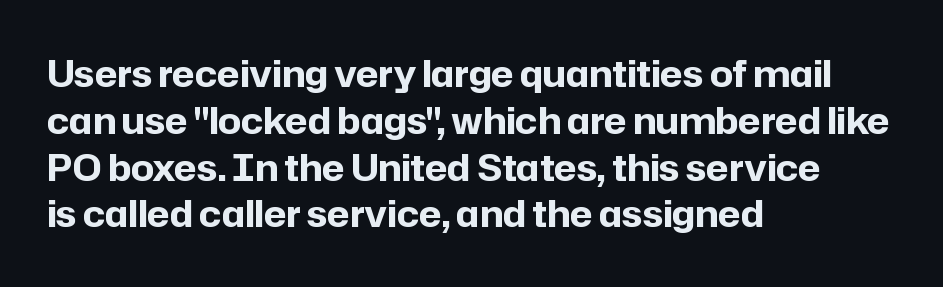
This sample uses plain, unmodified letter spacing. The paragraph shown leans on its left margin. The rendering shows plain stroke endings on the letterforms — a sans-serif design. Lines of text with bare space underneath. What weight is shown? A full bold with thick strokes. The rows are spaced the way most documents space them.
